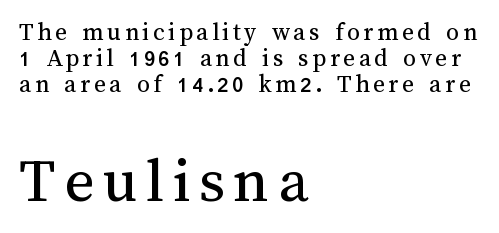
Q: Is the text bold? A: No.
Q: Is the text italic (slanted)? A: No, it is upright.
Q: Is the text underlined? A: No.
Q: How is the paragraph aligned? A: Left-aligned.
Q: Is the spacing between lines tight, normal or loose? A: Tight.
Q: Which block of text is set in a larger size, the first (top) or the second (bottom)? A: The second (bottom) one.
Q: Width (condensed, normal, or wide)? A: Normal.
Q: Stroke contrast? A: Medium.
Q: x-height? A: Medium.
Q: Monospaced? A: No.
